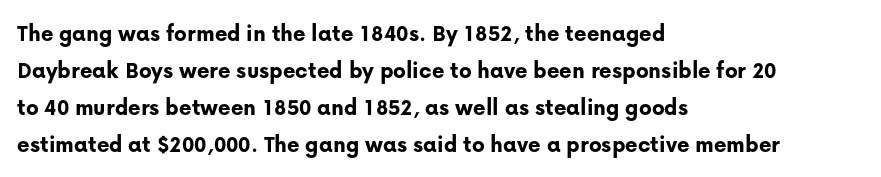
{"italic": "no", "bold": "yes", "underline": "no", "align": "left", "line_spacing": "normal", "line_spacing_ratio": 1.54, "letter_spacing": "normal", "letter_spacing_em": 0.0, "glyph_px": 24}
